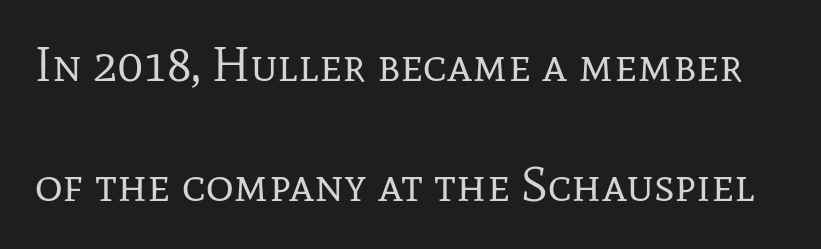
{"serif": "yes", "italic": "no", "bold": "no", "weight": "regular", "width": "normal", "stroke_contrast": "low", "x_height": "medium", "monospaced": "no", "underline": "no", "line_spacing": "loose", "line_spacing_ratio": 2.5, "letter_spacing": "normal", "letter_spacing_em": 0.0, "glyph_px": 48}
